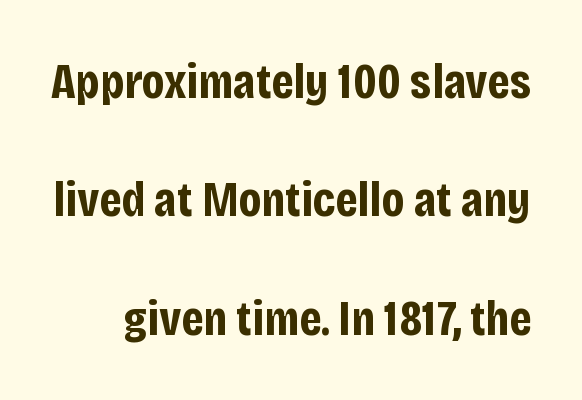
Caption: bold face, heavy strokes. The zone under the glyphs is completely vacant. Nope, not italic — everything's standing straight. What kind of face is this? One without serifs — a sans. Look at the tracking — it's just the regular setting, nothing added.
